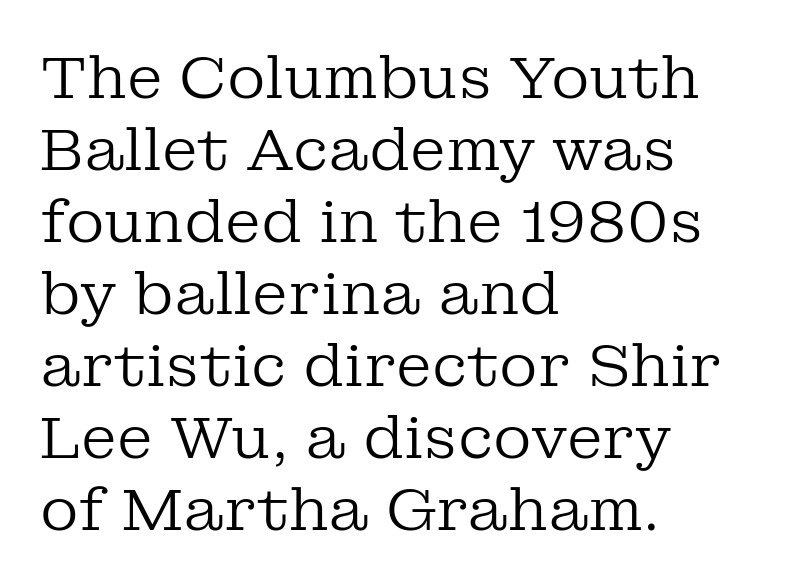
The image shows 59 px regular-weight serif type, upright; set left-aligned, line spacing 1.22x, normal letter spacing, not underlined; low stroke contrast and a medium x-height.
